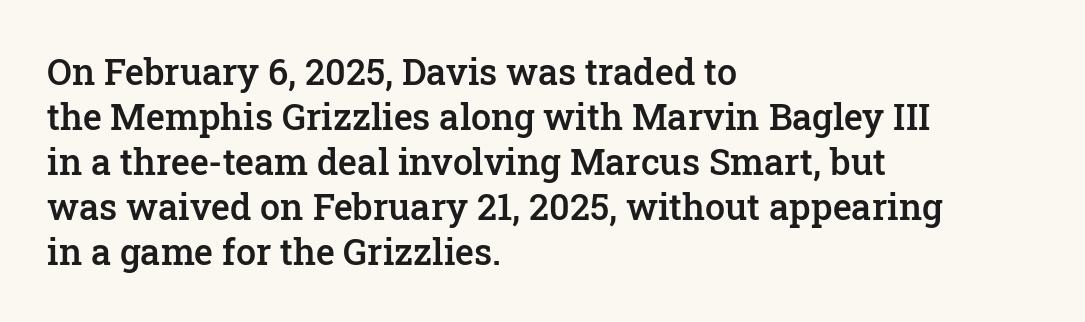
The image shows 36 px semibold serif type, upright; set left-aligned, normal line spacing (1.25x), normal letter spacing, not underlined; low stroke contrast and a medium x-height.
